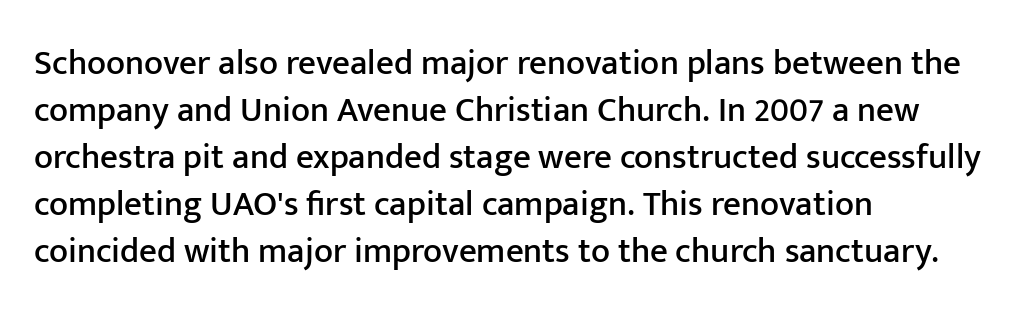
It's the straight-up-and-down kind of type. Where is the straight margin? On the left. Students, note that the glyphs here touch the page at normal intervals. This sample keeps an unexceptional amount of space between lines. Character widths vary here, with narrow letters taking less room than wide ones. The type family on display is of the sans-serif kind.
